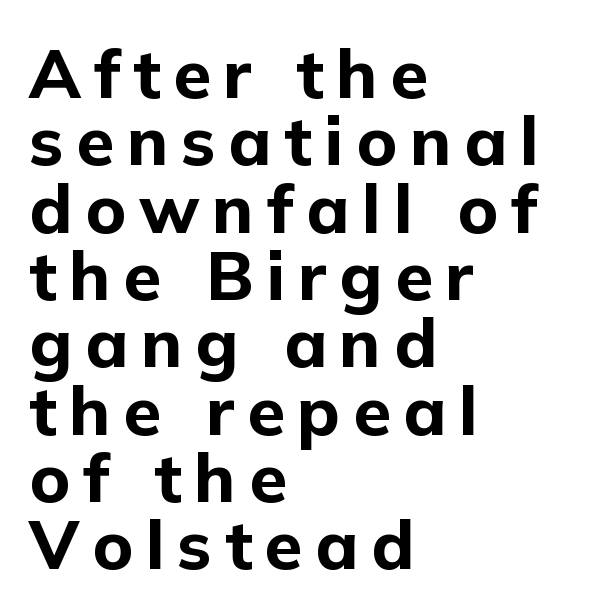
Q: Is the text bold? A: Yes.
Q: Is the text italic (slanted)? A: No, it is upright.
Q: Is the typeface a serif or a sans-serif typeface? A: Sans-serif.
Q: Is the text underlined? A: No.
Q: How is the paragraph aligned? A: Left-aligned.
Q: Is the spacing between lines tight, normal or loose? A: Tight.
Q: Width (condensed, normal, or wide)? A: Normal.
Q: Stroke contrast? A: Low.
Q: x-height? A: Medium.
Q: Monospaced? A: No.
